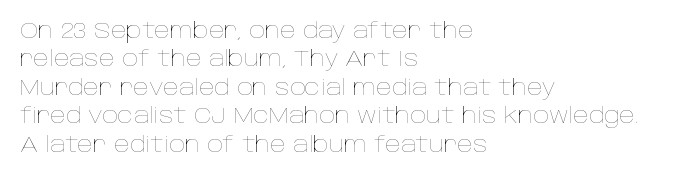
Q: Is the text bold? A: No.
Q: Is the text italic (slanted)? A: No, it is upright.
Q: Is the text underlined? A: No.
Q: How is the paragraph aligned? A: Left-aligned.
Q: Is the spacing between letters normal or unusually wide? A: Normal.
Q: Is the spacing between lines tight, normal or loose? A: Normal.
